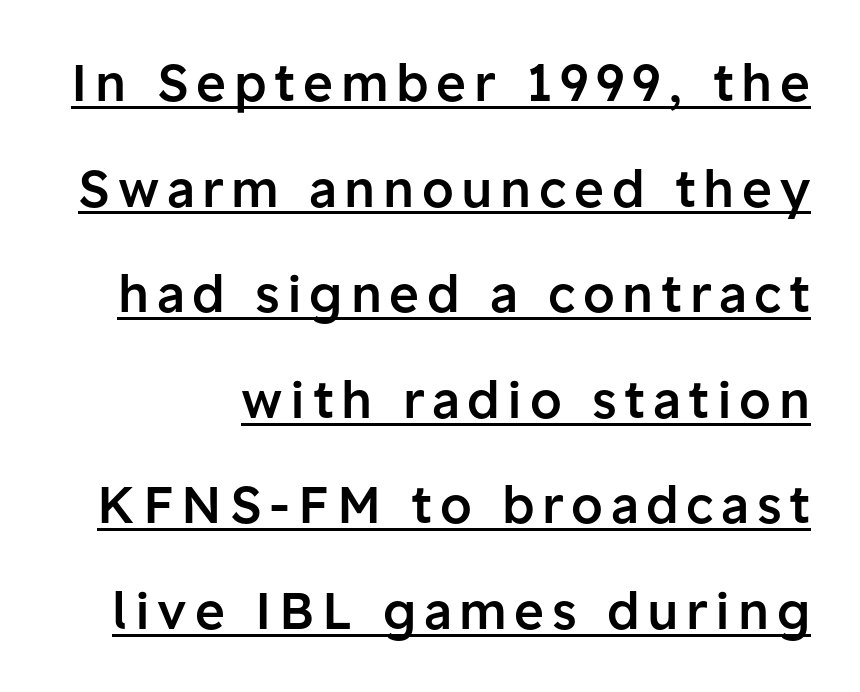
{"serif": "no", "italic": "no", "bold": "semi", "weight": "semibold", "width": "normal", "stroke_contrast": "low", "x_height": "medium", "monospaced": "no", "underline": "yes", "line_spacing": "loose", "line_spacing_ratio": 2.07, "glyph_px": 51}
